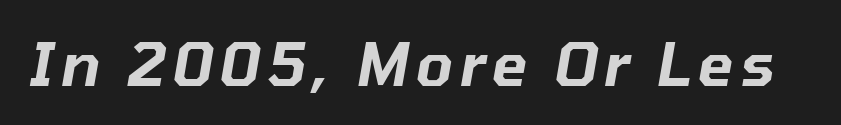
{"italic": "yes", "lean": "right", "slant_degrees": 10, "width": "normal", "stroke_contrast": "low", "x_height": "medium", "monospaced": "no", "underline": "no", "glyph_px": 59}
